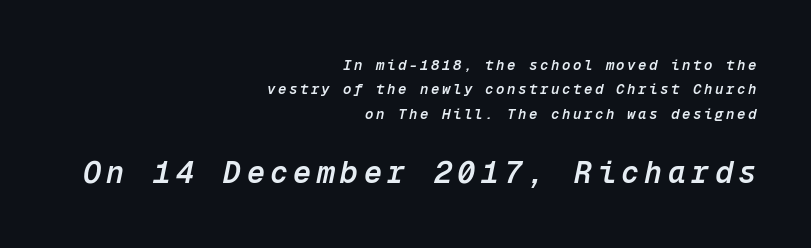
You get the small type first, then a jump to larger type. Fixed-width glyphs throughout — classic coding-font behaviour. The axis of the letterforms is tilted away from vertical. The ragged edge is on the left, which tells us the setting is flush right. Typesetter's note: demi weight, one step under bold.
